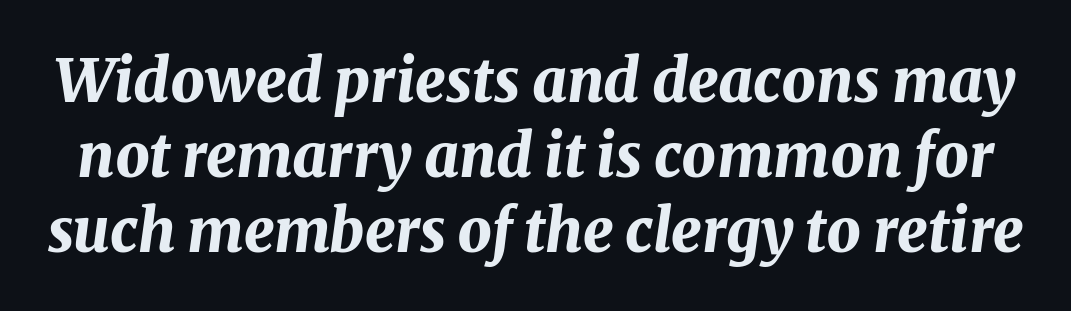
Q: Is the text bold? A: Yes.
Q: Is the text italic (slanted)? A: Yes, it leans right by about 8 degrees.
Q: Is the text underlined? A: No.
Q: Is the spacing between letters normal or unusually wide? A: Normal.
Q: Is the spacing between lines tight, normal or loose? A: Normal.
Q: Width (condensed, normal, or wide)? A: Normal.
Q: Stroke contrast? A: Medium.
Q: x-height? A: Medium.
Q: Monospaced? A: No.
